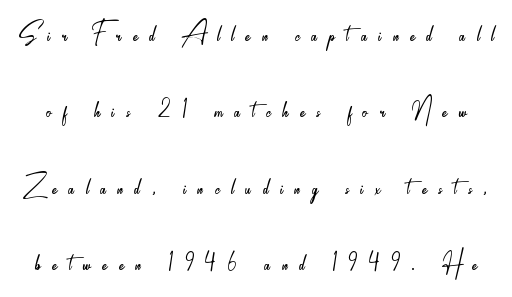
{"serif": "no", "bold": "no", "weight": "light", "width": "condensed", "stroke_contrast": "low", "x_height": "small", "monospaced": "no", "underline": "no", "line_spacing": "loose", "line_spacing_ratio": 2.25, "letter_spacing": "wide", "letter_spacing_em": 0.34, "glyph_px": 34}
